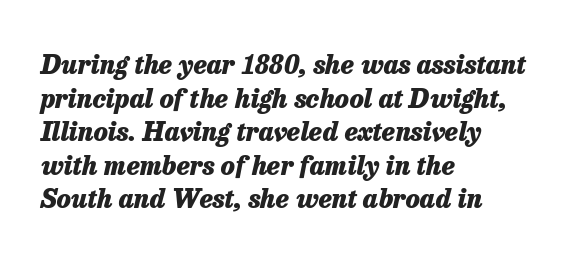
Each word holds together tightly as a unit, with standard inter-letter gaps. The glyphs look as if they've been sheared to an angle. Summary of weight: heavy, a full bold. Reading down the block, your eye returns to a fixed left position each line. The area under the type is left untouched.
